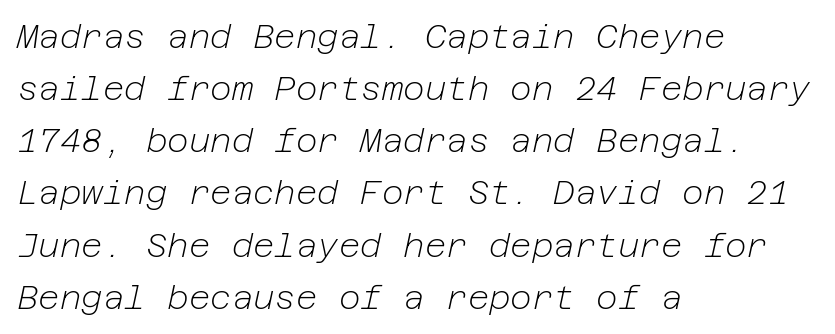
The typeface has the unassuming heft of standard copy or less. The whole block is typeset with a tilt. The designer left line spacing at the default. The passage is arranged the way most books set body copy — flush left. The baseline area is clear.
